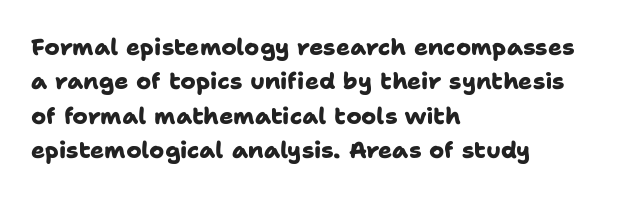
Q: Is the text bold? A: Yes.
Q: Is the text underlined? A: No.
Q: How is the paragraph aligned? A: Left-aligned.
Q: Is the spacing between letters normal or unusually wide? A: Normal.
Q: Is the spacing between lines tight, normal or loose? A: Normal.
